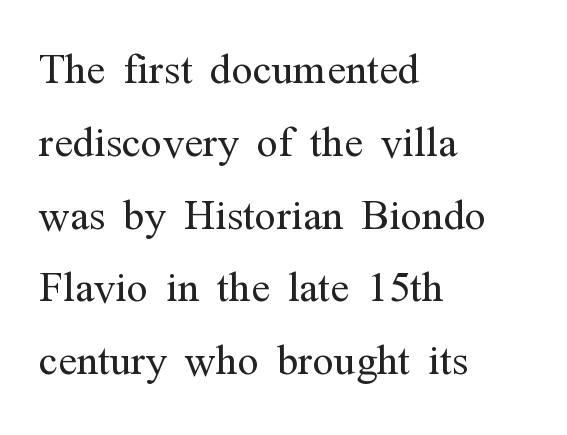
Inter-character spacing is left at the font's built-in metrics. The letters carry serifs — small finishing strokes at the ends of their stems. Here the designer chose a conventional face with non-uniform glyph widths. Line starts are locked; line ends wander.
